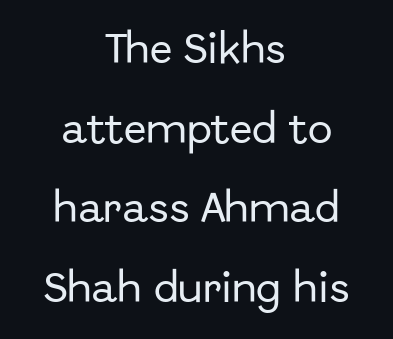
{"serif": "no", "italic": "no", "width": "normal", "stroke_contrast": "low", "x_height": "medium", "monospaced": "no", "underline": "no", "align": "center", "line_spacing": "loose", "line_spacing_ratio": 2.41, "letter_spacing": "normal", "letter_spacing_em": 0.0, "glyph_px": 33}
